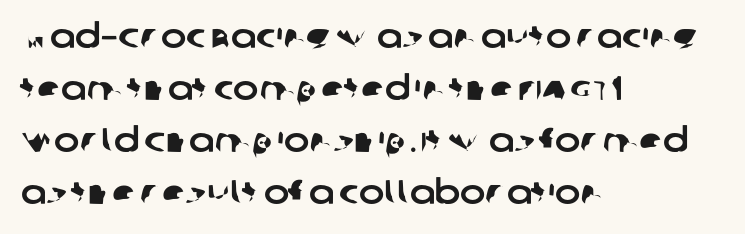
The image shows 34 px sans-serif type; set left-aligned, normal line spacing (1.53x), normal letter spacing, not underlined; low stroke contrast and a large x-height.
